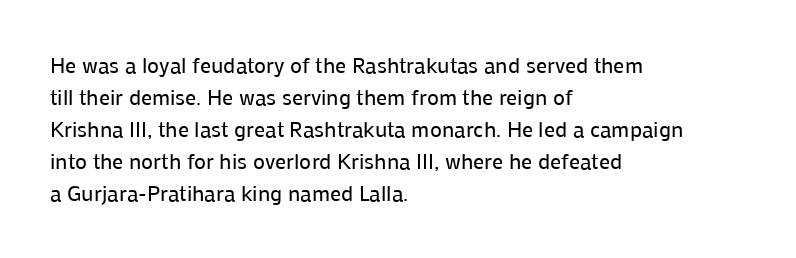
Weight: in the light-to-regular range. These lines keep a tight, regular rhythm from letter to letter. Any mark beneath the type? The region is blank. Left-aligned paragraph, ragged on the right. If you drew a line through each stem, it would be perfectly vertical. Honestly, the row spacing looks completely unremarkable.
